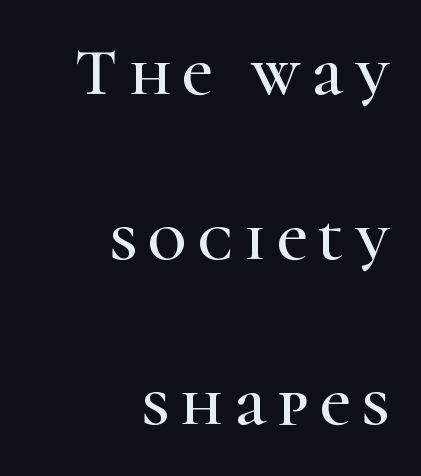
Q: Is the text italic (slanted)? A: No, it is upright.
Q: Is the typeface a serif or a sans-serif typeface? A: Serif.
Q: Is the text underlined? A: No.
Q: How is the paragraph aligned? A: Right-aligned.
Q: Is the spacing between lines tight, normal or loose? A: Loose.
Q: Width (condensed, normal, or wide)? A: Normal.
Q: Stroke contrast? A: High.
Q: x-height? A: Medium.
Q: Monospaced? A: No.
